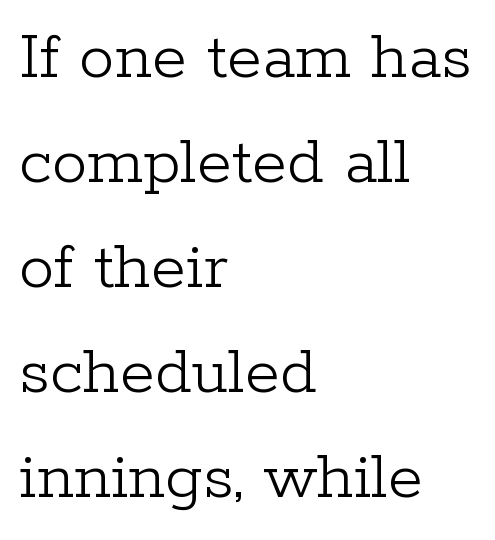
The image shows 71 px light serif type, upright; set left-aligned, normal line spacing (1.48x), normal letter spacing, not underlined; low stroke contrast and a medium x-height.
